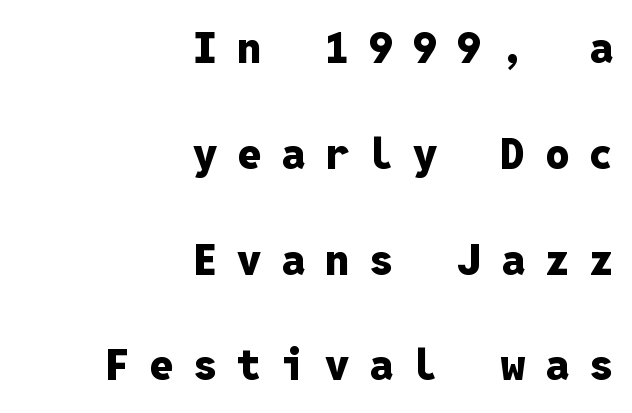
{"serif": "no", "italic": "no", "bold": "yes", "weight": "heavy", "width": "normal", "stroke_contrast": "low", "x_height": "medium", "monospaced": "yes", "underline": "no", "align": "right", "line_spacing": "loose", "line_spacing_ratio": 2.46, "letter_spacing": "wide", "letter_spacing_em": 0.46, "glyph_px": 43}
